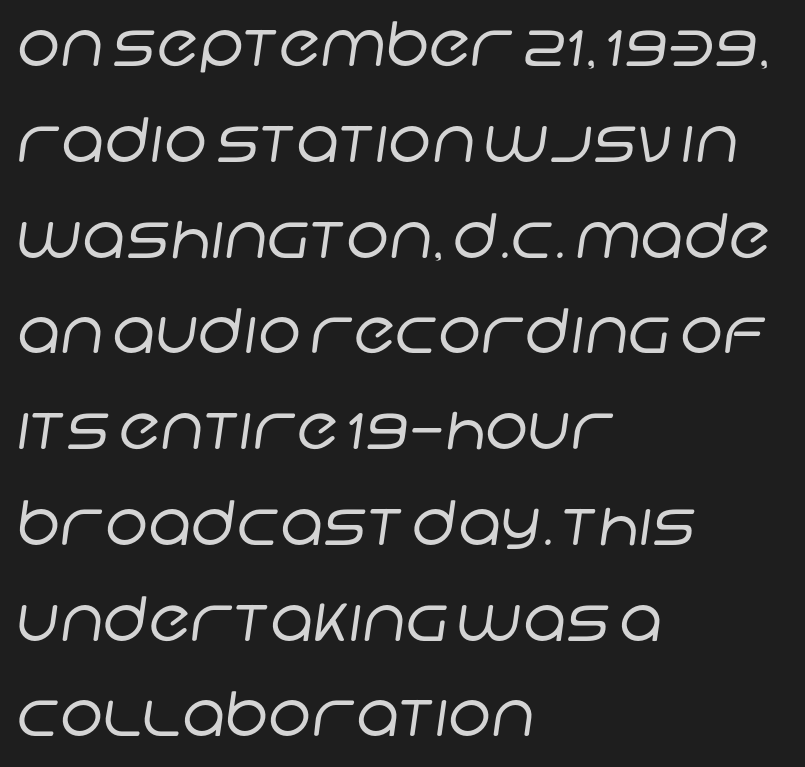
Q: Is the text bold? A: No.
Q: Is the typeface a serif or a sans-serif typeface? A: Sans-serif.
Q: Is the text underlined? A: No.
Q: How is the paragraph aligned? A: Left-aligned.
Q: Is the spacing between letters normal or unusually wide? A: Normal.
Q: Is the spacing between lines tight, normal or loose? A: Normal.
Q: Width (condensed, normal, or wide)? A: Normal.
Q: Stroke contrast? A: Low.
Q: x-height? A: Large.
Q: Monospaced? A: No.
